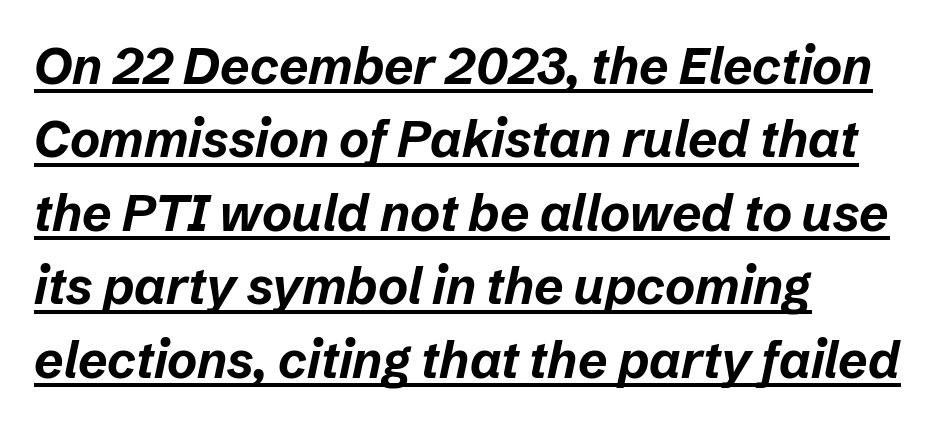
The image shows 51 px bold type, italic (leaning right); set left-aligned, normal line spacing (1.44x), normal letter spacing, underlined; low stroke contrast and a medium x-height.
